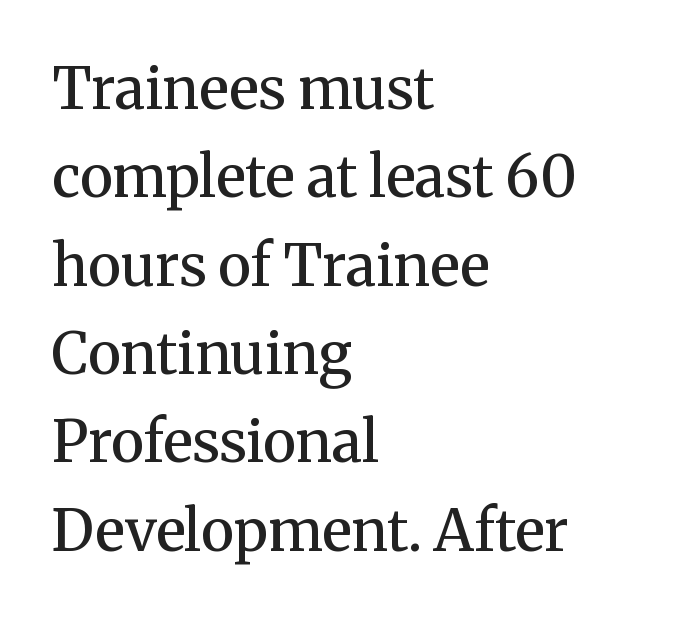
Do the characters align in a grid? No, the font is proportional. The passage shown is semibold, sitting just below true bold. Just letters on the line, the space beneath them empty. Compared with typical body copy, the letter spacing here is the same.
